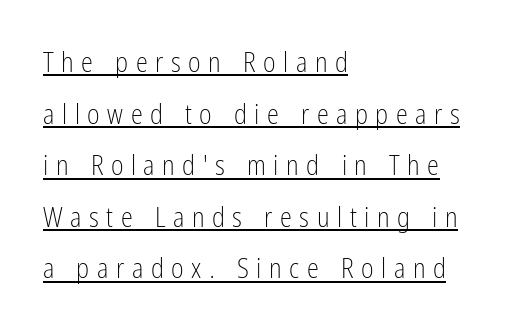
Q: Is the text bold? A: No.
Q: Is the text italic (slanted)? A: No, it is upright.
Q: Is the text underlined? A: Yes.
Q: How is the paragraph aligned? A: Left-aligned.
Q: Is the spacing between letters normal or unusually wide? A: Unusually wide.
Q: Is the spacing between lines tight, normal or loose? A: Loose.
